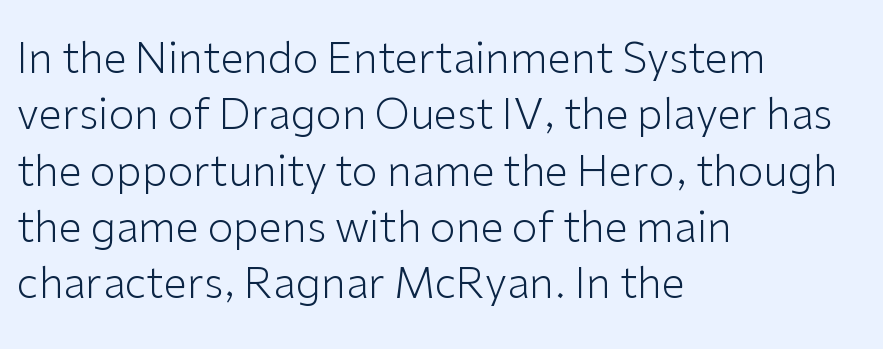
The image shows 42 px light sans-serif type, upright; set left-aligned, normal line spacing (1.34x), normal letter spacing, not underlined; low stroke contrast and a medium x-height.
